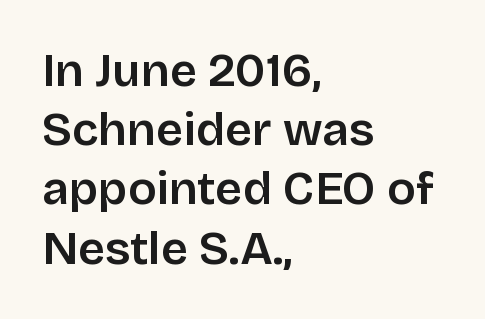
The specimen omits any rule beneath the text block's lines. Stroke terminals: plain, sans-serif. This is roman type, the default non-slanted kind. Horizontal alignment here is leftward, the default for most running prose. Spacing verdict: proportional, widths tailored to each character. The type is set solid horizontally, with unmodified tracking.
